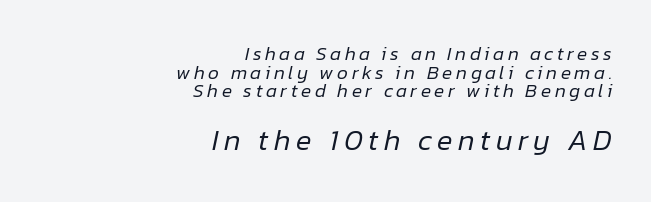
{"italic": "yes", "lean": "right", "slant_degrees": 12, "bold": "no", "weight": "regular", "width": "normal", "stroke_contrast": "low", "x_height": "medium", "monospaced": "no", "underline": "no", "align": "right", "line_spacing": "tight", "line_spacing_ratio": 0.98, "larger_block": "second", "size_ratio": 1.53, "glyph_px": 29}
